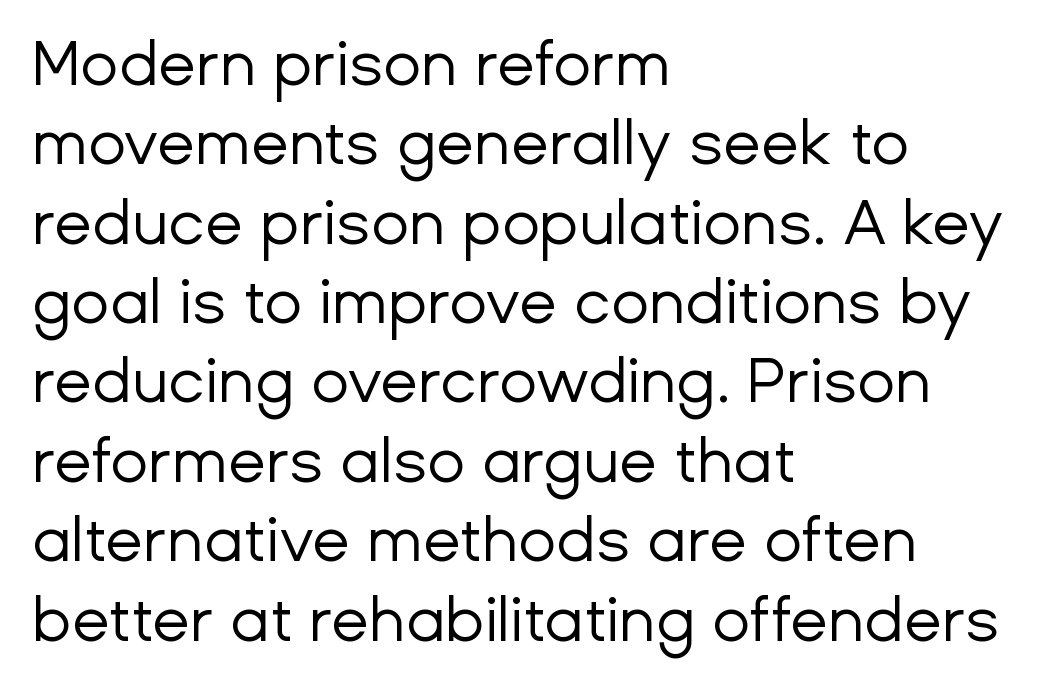
{"serif": "no", "italic": "no", "bold": "no", "weight": "regular", "width": "normal", "stroke_contrast": "low", "x_height": "medium", "monospaced": "no", "underline": "no", "align": "left", "line_spacing": "normal", "line_spacing_ratio": 1.28, "letter_spacing": "normal", "letter_spacing_em": 0.0, "glyph_px": 62}
